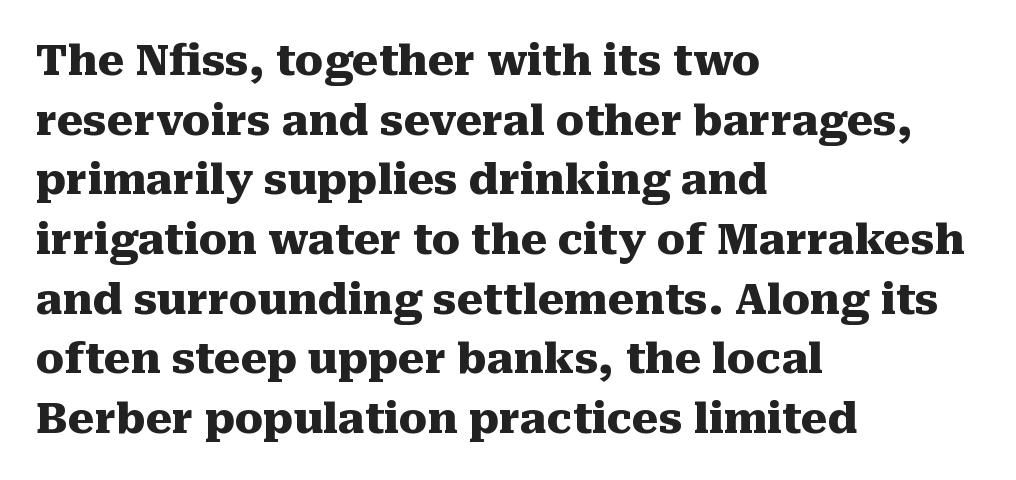
The image shows 42 px heavy serif type, upright; set left-aligned, normal line spacing (1.42x), normal letter spacing, not underlined; medium stroke contrast and a medium x-height.
